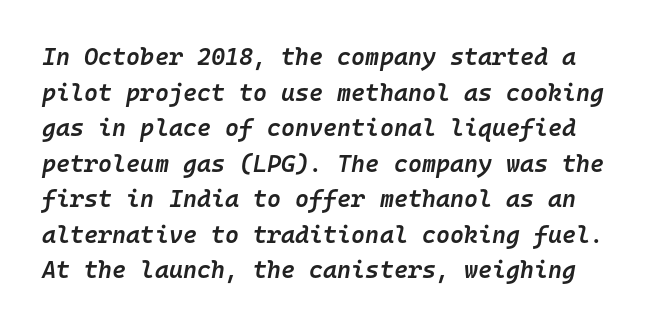
Q: Is the text bold? A: Semi-bold.
Q: Is the text italic (slanted)? A: Yes, it leans right by about 10 degrees.
Q: Is the text underlined? A: No.
Q: Is the spacing between letters normal or unusually wide? A: Normal.
Q: Is the spacing between lines tight, normal or loose? A: Normal.
